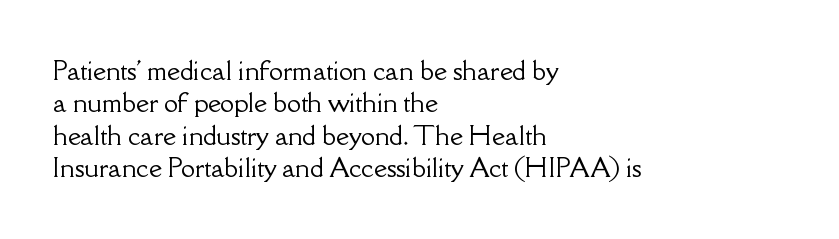
{"italic": "no", "underline": "no", "align": "left", "line_spacing": "normal", "line_spacing_ratio": 1.3, "letter_spacing": "normal", "letter_spacing_em": 0.0, "glyph_px": 25}
